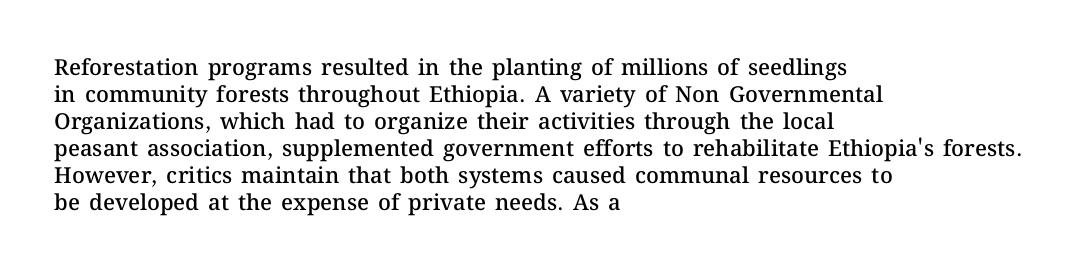
{"italic": "no", "bold": "semi", "underline": "no", "align": "left", "line_spacing_ratio": 1.23, "letter_spacing": "normal", "letter_spacing_em": 0.0, "glyph_px": 22}
